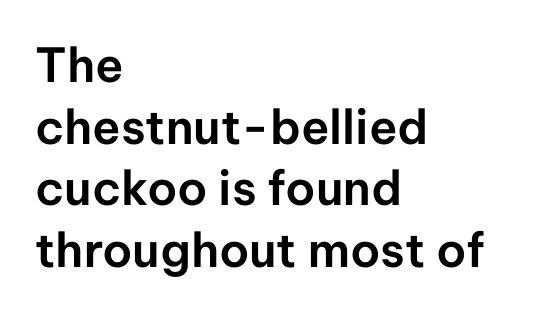
Q: Is the text italic (slanted)? A: No, it is upright.
Q: Is the typeface a serif or a sans-serif typeface? A: Sans-serif.
Q: Is the text underlined? A: No.
Q: How is the paragraph aligned? A: Left-aligned.
Q: Is the spacing between letters normal or unusually wide? A: Normal.
Q: Is the spacing between lines tight, normal or loose? A: Normal.
Q: Width (condensed, normal, or wide)? A: Normal.
Q: Stroke contrast? A: Low.
Q: x-height? A: Medium.
Q: Monospaced? A: No.
